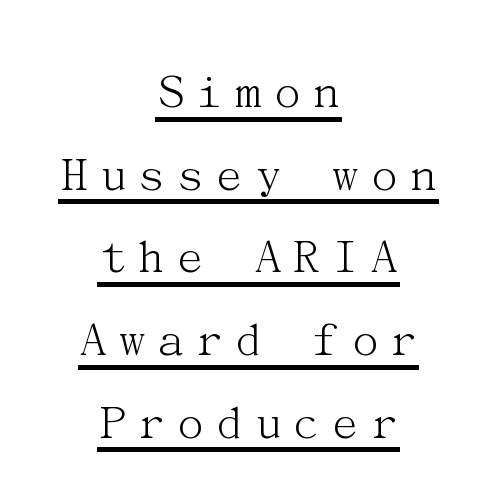
The image shows 52 px light serif type, upright; set centered, normal line spacing (1.59x), underlined; medium stroke contrast and a medium x-height.
